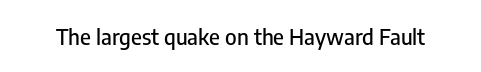
Tall strokes in this sample are plumb rather than angled. Short note: letters normally spaced. Lines of text with bare space underneath.
